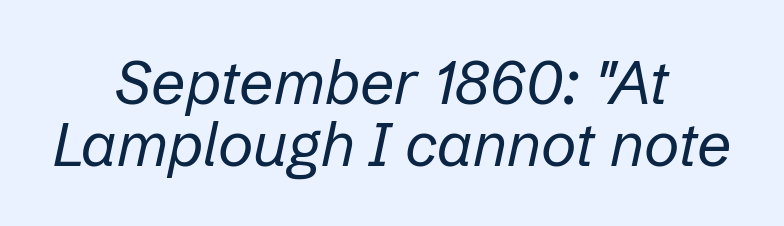
The image shows 61 px regular-weight type, italic (leaning right); set centered, tight line spacing (1.01x), normal letter spacing, not underlined; low stroke contrast and a medium x-height.
